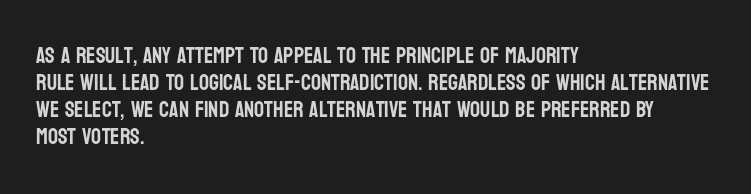
{"italic": "no", "underline": "no", "align": "left", "line_spacing_ratio": 1.23, "letter_spacing": "normal", "letter_spacing_em": 0.0, "glyph_px": 22}
